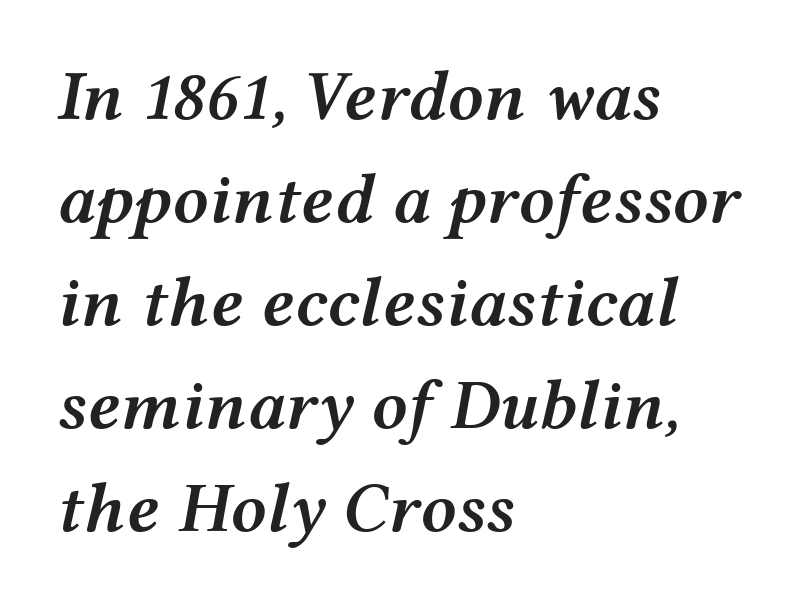
{"italic": "yes", "lean": "right", "slant_degrees": 12, "bold": "semi", "weight": "semibold", "width": "wide", "stroke_contrast": "medium", "x_height": "medium", "monospaced": "no", "underline": "no", "align": "left", "line_spacing": "normal", "line_spacing_ratio": 1.45, "letter_spacing": "normal", "letter_spacing_em": 0.0, "glyph_px": 71}
